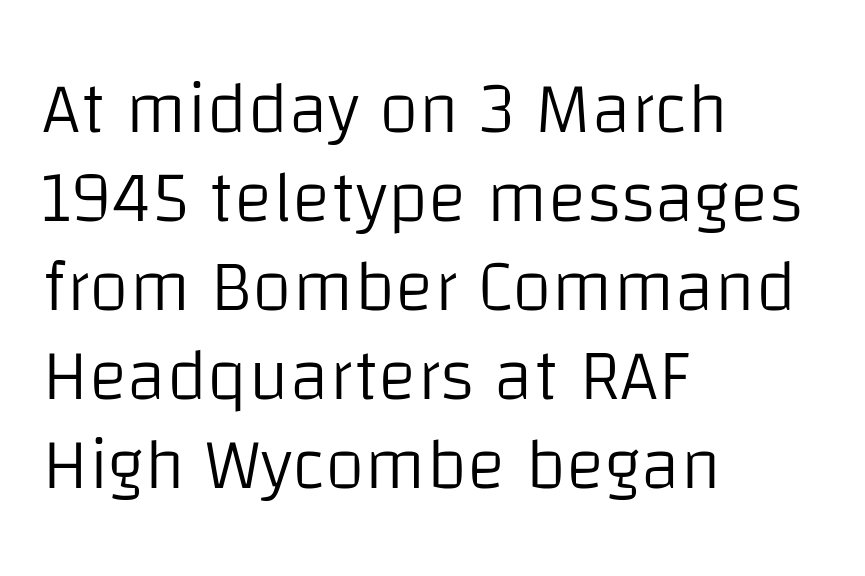
Q: Is the text bold? A: No.
Q: Is the text italic (slanted)? A: No, it is upright.
Q: Is the typeface a serif or a sans-serif typeface? A: Sans-serif.
Q: Is the text underlined? A: No.
Q: How is the paragraph aligned? A: Left-aligned.
Q: Is the spacing between letters normal or unusually wide? A: Normal.
Q: Width (condensed, normal, or wide)? A: Normal.
Q: Stroke contrast? A: Low.
Q: x-height? A: Large.
Q: Monospaced? A: No.
